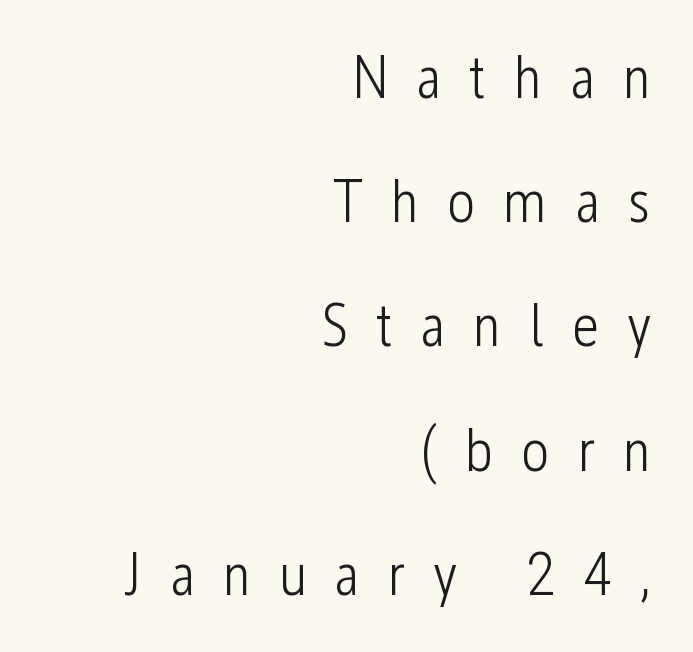
The image shows 60 px light, condensed sans-serif type, upright; set right-aligned, loose line spacing (2.07x), unusually wide letter spacing (+0.46 em), not underlined; low stroke contrast and a medium x-height.
